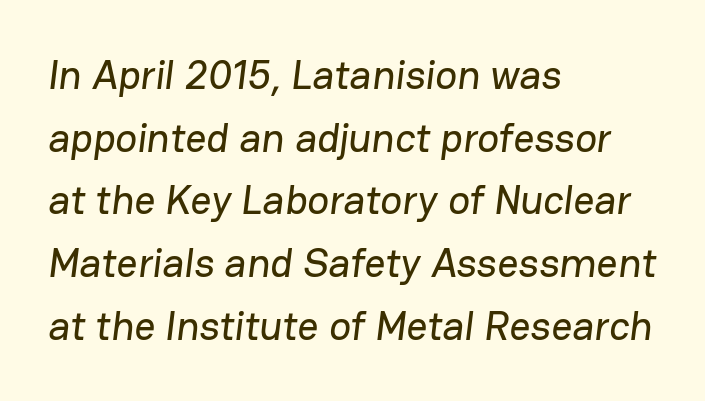
These lines keep a tight, regular rhythm from letter to letter. The foot of each line stays bare and open. The face used here is a sans, in the tradition of grotesques and geometrics. Do the characters align in a grid? No, the font is proportional. Leading: standard.
